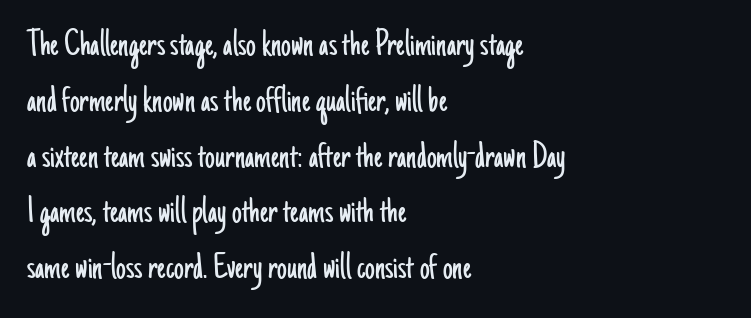
This sample has the flowing, uneven cadence of proportional lettering. Compared with typical body copy, the letter spacing here is the same. A clean baseline with only descenders dipping below it. Letters have the restrained weight of plain body copy at most. Ascenders rise straight up at ninety degrees.
